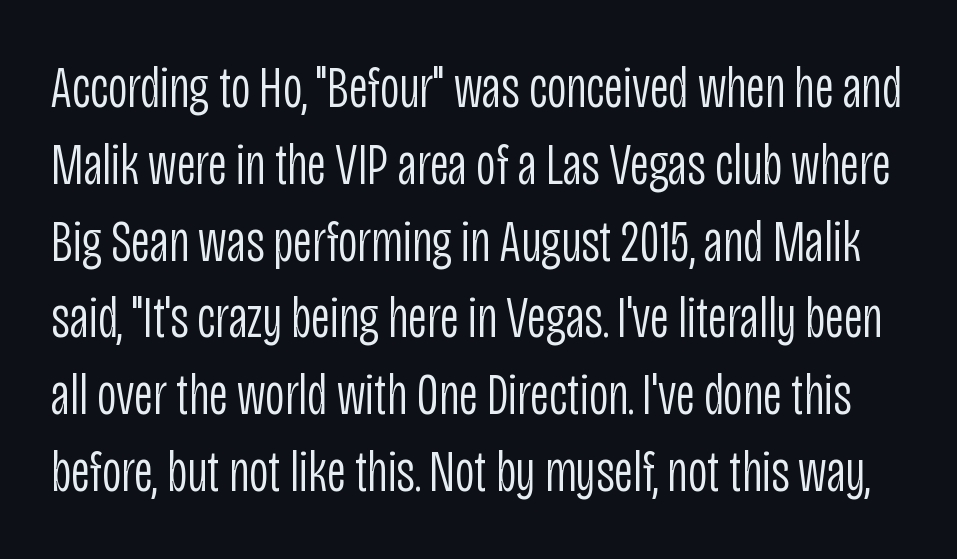
The image shows 60 px light, condensed sans-serif type, upright; set normal line spacing (1.28x), normal letter spacing, not underlined; low stroke contrast and a large x-height.
